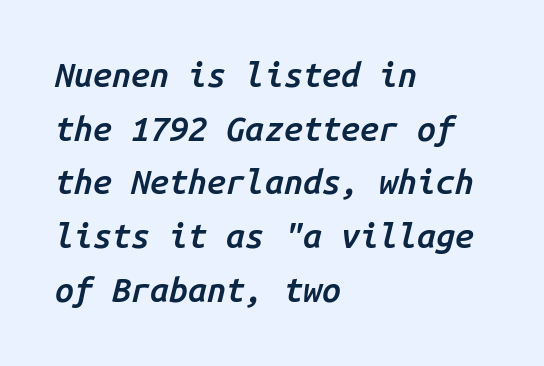
The image shows 34 px semibold type, italic (leaning right), monospaced; set left-aligned, normal line spacing (1.58x), normal letter spacing, not underlined; low stroke contrast and a medium x-height.
